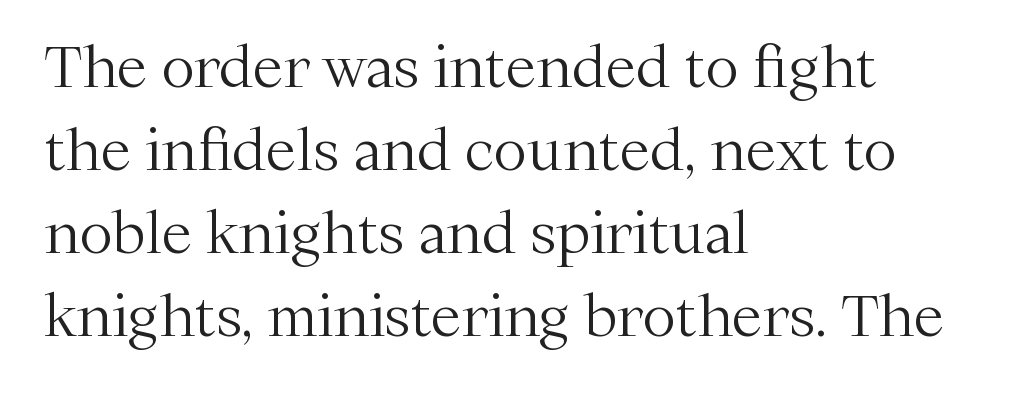
Q: Is the text bold? A: No.
Q: Is the text italic (slanted)? A: No, it is upright.
Q: Is the typeface a serif or a sans-serif typeface? A: Serif.
Q: Is the text underlined? A: No.
Q: How is the paragraph aligned? A: Left-aligned.
Q: Is the spacing between letters normal or unusually wide? A: Normal.
Q: Is the spacing between lines tight, normal or loose? A: Normal.
Q: Width (condensed, normal, or wide)? A: Normal.
Q: Stroke contrast? A: Medium.
Q: x-height? A: Medium.
Q: Monospaced? A: No.
